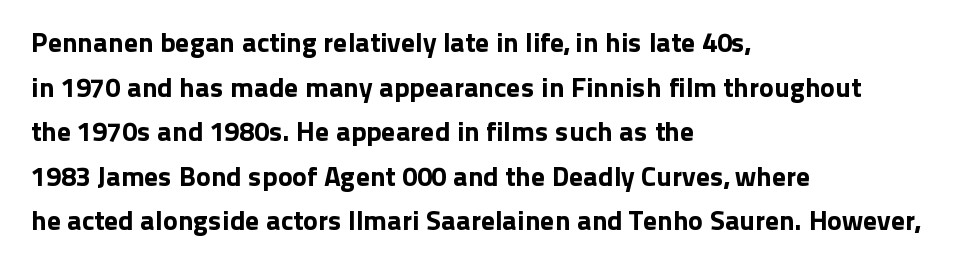
The image shows 28 px sans-serif type, upright; set left-aligned, normal line spacing (1.59x), normal letter spacing, not underlined; low stroke contrast and a medium x-height.
